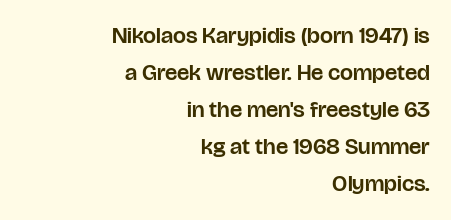
The image shows 23 px text type, upright; set right-aligned, normal line spacing (1.61x), normal letter spacing, not underlined.
